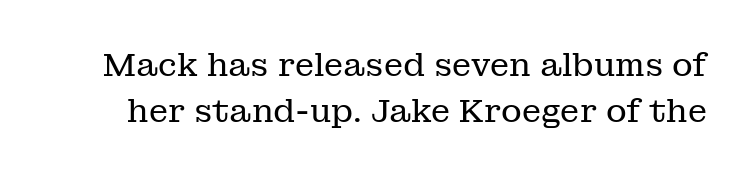
{"serif": "yes", "italic": "no", "bold": "no", "weight": "regular", "width": "normal", "stroke_contrast": "low", "x_height": "medium", "monospaced": "no", "underline": "no", "line_spacing": "normal", "line_spacing_ratio": 1.44, "letter_spacing": "normal", "letter_spacing_em": 0.0, "glyph_px": 32}
